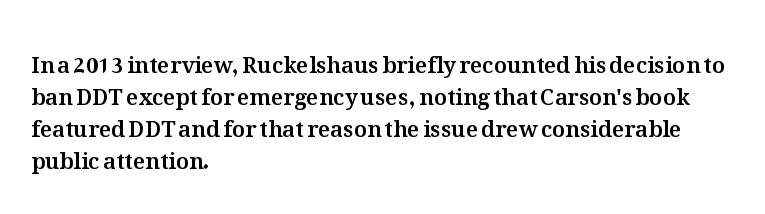
{"italic": "no", "underline": "no", "align": "left", "line_spacing": "normal", "line_spacing_ratio": 1.45, "letter_spacing": "normal", "letter_spacing_em": 0.0, "glyph_px": 22}
